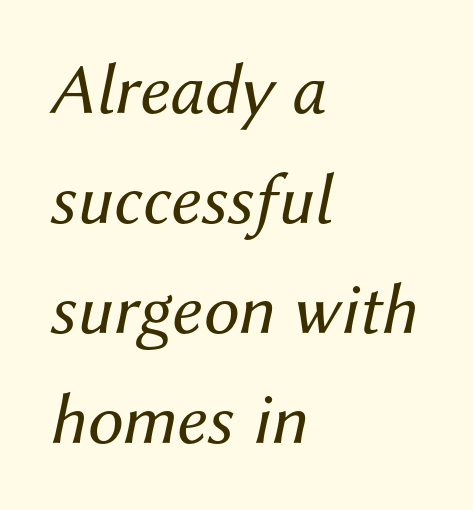
Students, note that the glyphs here touch the page at normal intervals. Notice how the stems are inclined rather than vertical — that's the hallmark of italics. Proportional: the letters do not fall into vertical columns. Quick note: underline off. The rendering anchors every line to the left-hand side. One glance says typical: line gaps are just what's usual.
